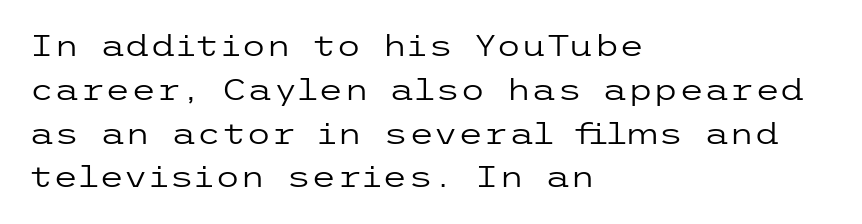
Q: Is the text bold? A: No.
Q: Is the text italic (slanted)? A: No, it is upright.
Q: Is the typeface a serif or a sans-serif typeface? A: Sans-serif.
Q: Is the text underlined? A: No.
Q: How is the paragraph aligned? A: Left-aligned.
Q: Is the spacing between letters normal or unusually wide? A: Normal.
Q: Is the spacing between lines tight, normal or loose? A: Normal.
Q: Width (condensed, normal, or wide)? A: Wide.
Q: Stroke contrast? A: Low.
Q: x-height? A: Medium.
